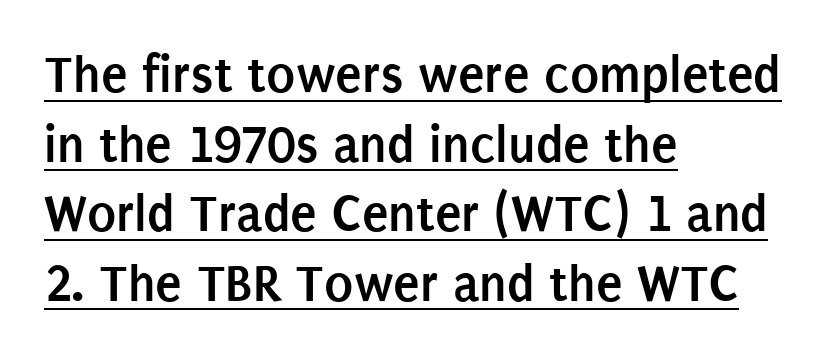
{"serif": "no", "italic": "no", "bold": "yes", "weight": "semibold", "width": "condensed", "stroke_contrast": "low", "x_height": "large", "monospaced": "no", "underline": "yes", "align": "left", "line_spacing": "normal", "line_spacing_ratio": 1.29, "letter_spacing": "normal", "letter_spacing_em": 0.0, "glyph_px": 54}
